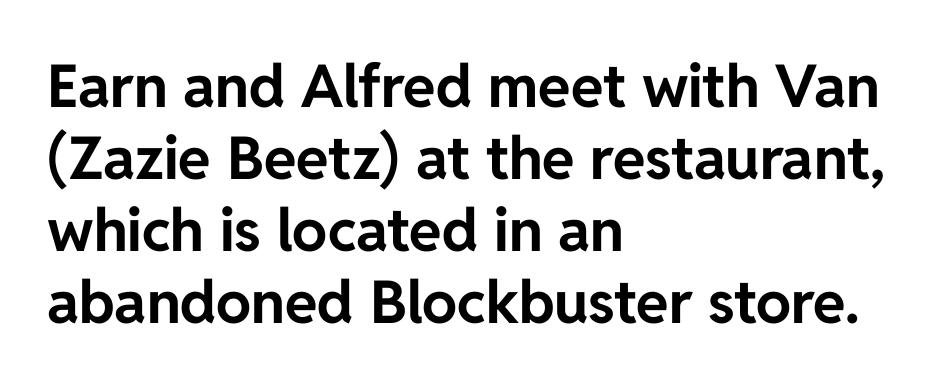
This rendering features lettering with no underline. Check where the strokes stop: nothing finishes them off — pure sans. Typesetter's note: full bold, strokes at maximum text heaviness. These lines are rendered in a variable-pitch font. Does extra space separate the letters? No, they use regular spacing.
